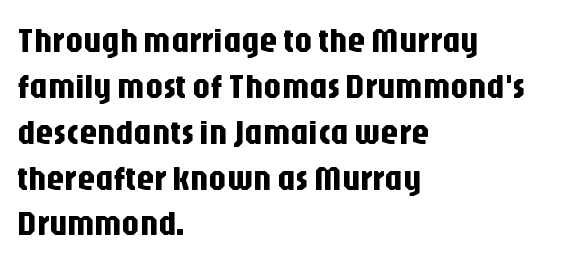
The image shows 35 px condensed sans-serif type, upright; set left-aligned, normal line spacing (1.31x), normal letter spacing, not underlined; low stroke contrast and a large x-height.
